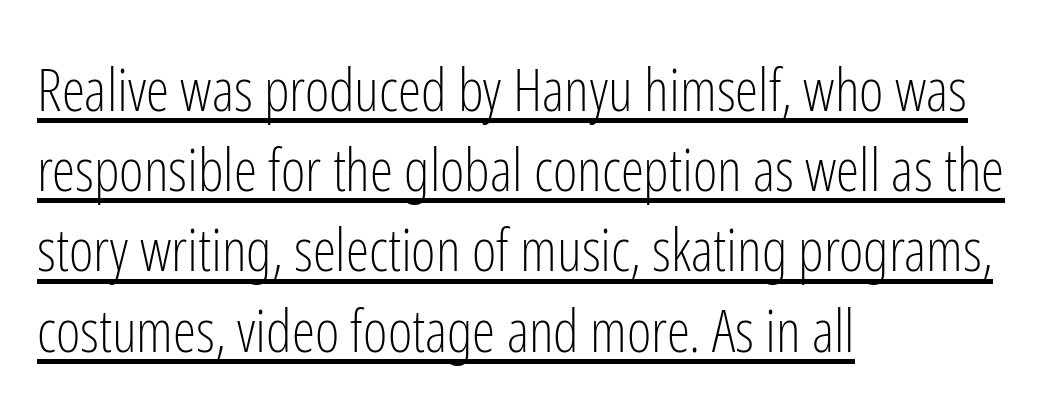
The image shows 59 px light, condensed sans-serif type, upright; set left-aligned, normal line spacing (1.36x), normal letter spacing, underlined; low stroke contrast and a medium x-height.
